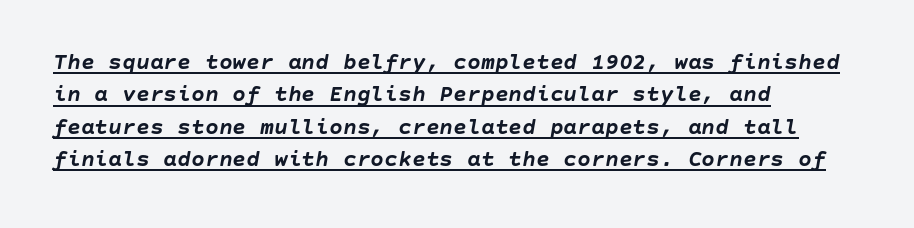
Students, observe: this is what conventionally led text looks like. Students, observe the line beneath the letters — that is underlining. When letters slant like this, we call the style italic. Default kerning and tracking; the words read as compact shapes.
